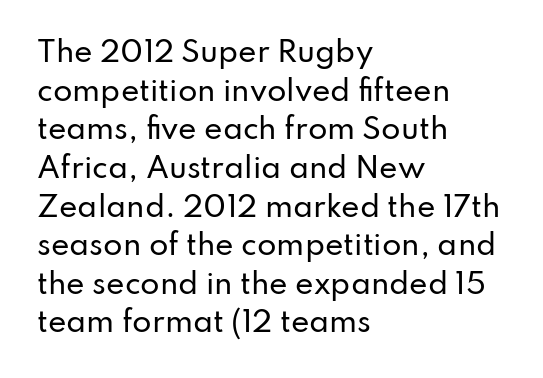
Q: Is the text italic (slanted)? A: No, it is upright.
Q: Is the typeface a serif or a sans-serif typeface? A: Sans-serif.
Q: Is the text underlined? A: No.
Q: How is the paragraph aligned? A: Left-aligned.
Q: Is the spacing between letters normal or unusually wide? A: Normal.
Q: Is the spacing between lines tight, normal or loose? A: Normal.
Q: Width (condensed, normal, or wide)? A: Normal.
Q: Stroke contrast? A: Low.
Q: x-height? A: Small.
Q: Monospaced? A: No.
